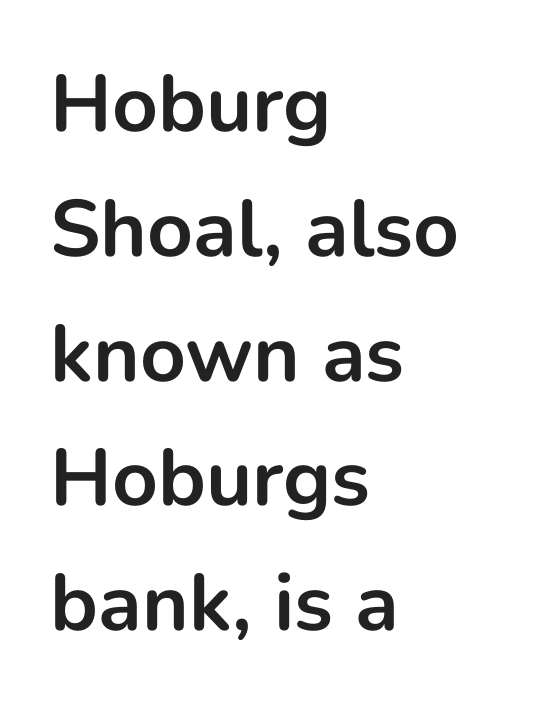
The image shows 80 px bold sans-serif type, upright; set left-aligned, normal line spacing (1.56x), normal letter spacing, not underlined; low stroke contrast and a medium x-height.
